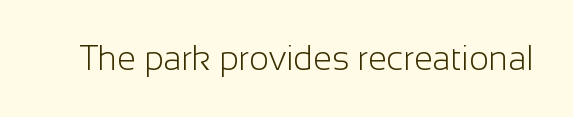
{"serif": "no", "italic": "no", "bold": "no", "weight": "light", "width": "normal", "stroke_contrast": "low", "x_height": "medium", "monospaced": "no", "underline": "no", "letter_spacing": "normal", "letter_spacing_em": 0.0, "glyph_px": 34}
